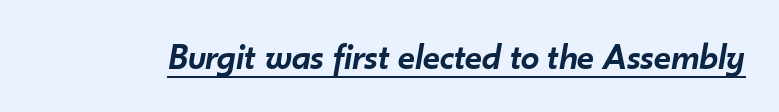
Character widths vary here, with narrow letters taking less room than wide ones. Every word sits above its own underline. On the weight axis this lands at semibold, roughly 600. Slanted lettering throughout. The face used here is rendered with its standard letterfit.
